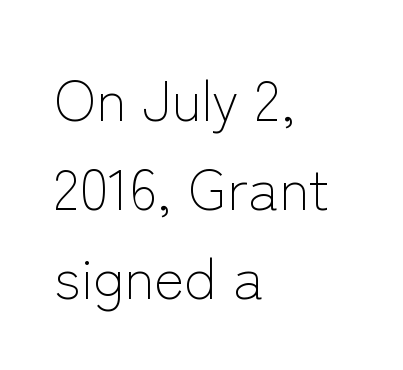
{"serif": "no", "italic": "no", "bold": "no", "weight": "light", "width": "normal", "stroke_contrast": "low", "x_height": "medium", "monospaced": "no", "underline": "no", "align": "left", "line_spacing": "normal", "line_spacing_ratio": 1.56, "letter_spacing": "normal", "letter_spacing_em": 0.0, "glyph_px": 57}
